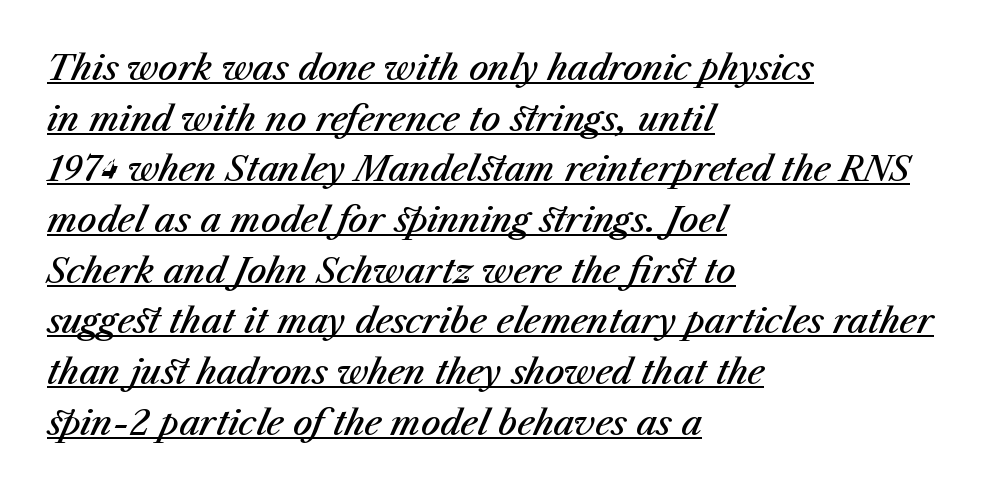
{"italic": "yes", "lean": "right", "slant_degrees": 23, "bold": "semi", "weight": "semibold", "width": "normal", "stroke_contrast": "medium", "x_height": "medium", "monospaced": "no", "underline": "yes", "align": "left", "line_spacing": "normal", "line_spacing_ratio": 1.49, "letter_spacing": "normal", "letter_spacing_em": 0.0, "glyph_px": 34}
